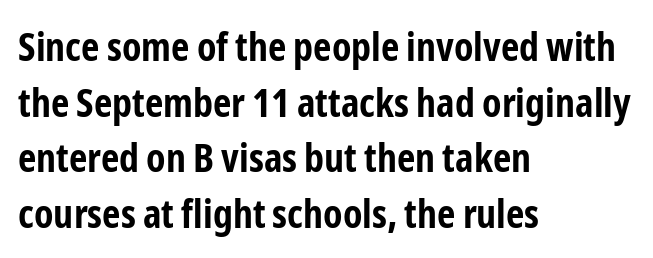
Q: Is the text bold? A: Yes.
Q: Is the text italic (slanted)? A: No, it is upright.
Q: Is the typeface a serif or a sans-serif typeface? A: Sans-serif.
Q: Is the text underlined? A: No.
Q: How is the paragraph aligned? A: Left-aligned.
Q: Is the spacing between letters normal or unusually wide? A: Normal.
Q: Is the spacing between lines tight, normal or loose? A: Normal.
Q: Width (condensed, normal, or wide)? A: Condensed.
Q: Stroke contrast? A: Low.
Q: x-height? A: Medium.
Q: Monospaced? A: No.
